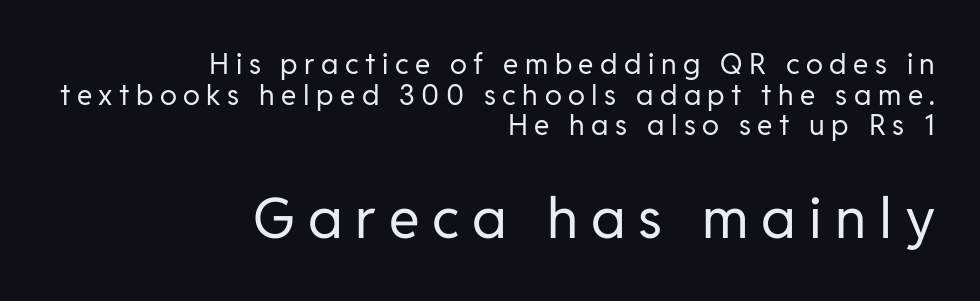
{"serif": "no", "italic": "no", "bold": "no", "weight": "regular", "width": "normal", "stroke_contrast": "low", "x_height": "medium", "monospaced": "no", "underline": "no", "align": "right", "line_spacing": "tight", "line_spacing_ratio": 1.09, "letter_spacing": "wide", "letter_spacing_em": 0.23, "larger_block": "second", "size_ratio": 2.0, "glyph_px": 56}
